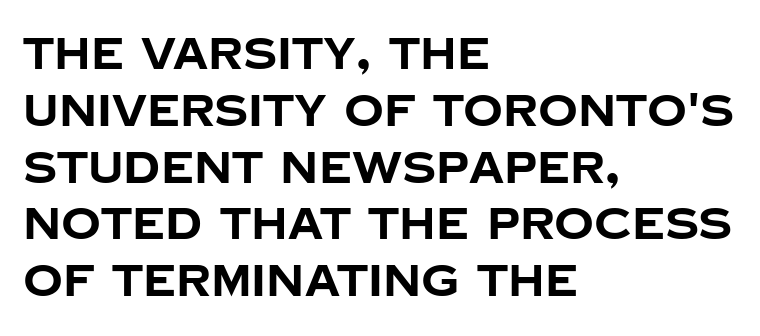
Q: Is the text bold? A: Yes.
Q: Is the text italic (slanted)? A: No, it is upright.
Q: Is the typeface a serif or a sans-serif typeface? A: Sans-serif.
Q: Is the text underlined? A: No.
Q: How is the paragraph aligned? A: Left-aligned.
Q: Is the spacing between letters normal or unusually wide? A: Normal.
Q: Is the spacing between lines tight, normal or loose? A: Normal.
Q: Width (condensed, normal, or wide)? A: Normal.
Q: Stroke contrast? A: Low.
Q: x-height? A: Large.
Q: Monospaced? A: No.
